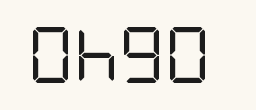
Q: Is the text bold? A: No.
Q: Is the text italic (slanted)? A: No, it is upright.
Q: Is the typeface a serif or a sans-serif typeface? A: Sans-serif.
Q: Is the text underlined? A: No.
Q: Is the spacing between letters normal or unusually wide? A: Normal.
Q: Width (condensed, normal, or wide)? A: Condensed.
Q: Stroke contrast? A: Low.
Q: x-height? A: Large.
